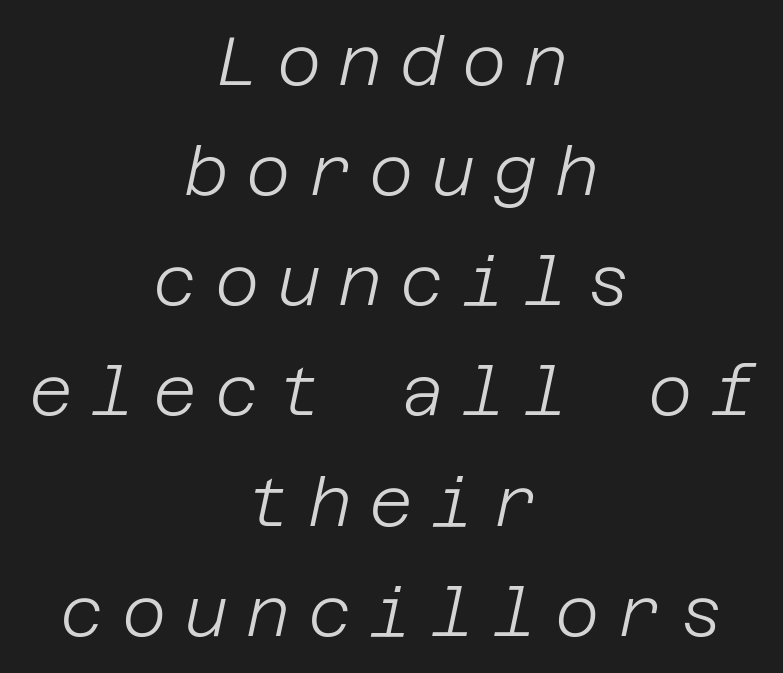
Italic: yes, the glyphs are oblique. What stands out about the letter spacing? Its width — letters are far apart. Descenders are the only things crossing below the line. Unbolded letterforms with no extra heft. Neither beginnings nor endings align; midpoints do.
